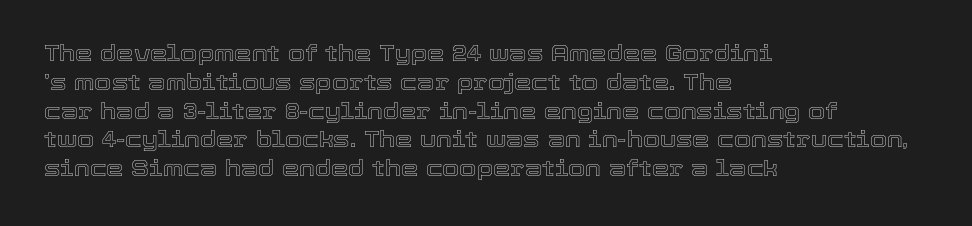
{"italic": "no", "underline": "no", "align": "left", "line_spacing": "normal", "line_spacing_ratio": 1.31, "letter_spacing": "normal", "letter_spacing_em": 0.0, "glyph_px": 22}
